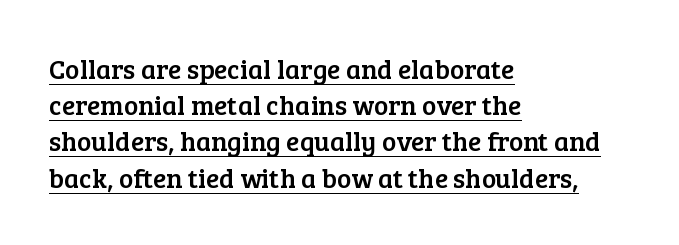
The image shows 27 px text type, upright; set left-aligned, normal line spacing (1.34x), normal letter spacing, underlined.
